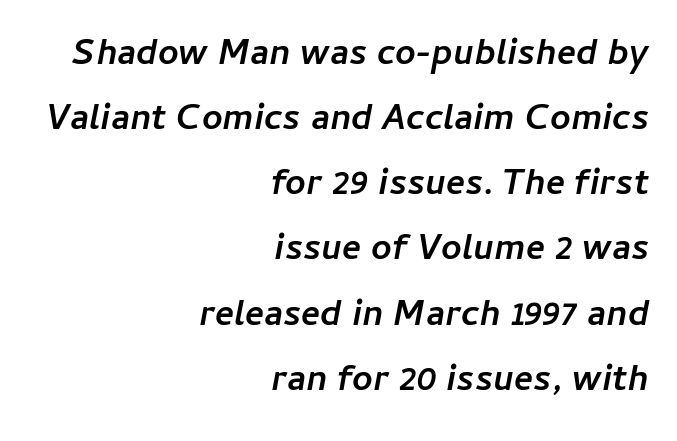
The image shows 36 px semibold type, italic (leaning right); set right-aligned, line spacing 1.81x, normal letter spacing, not underlined; low stroke contrast and a medium x-height.
